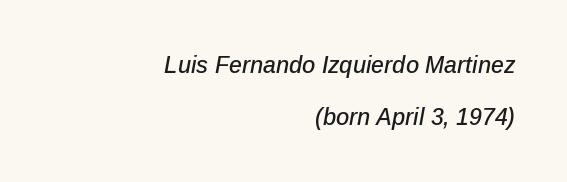
Q: Is the text italic (slanted)? A: Yes, it leans right by about 12 degrees.
Q: Is the text underlined? A: No.
Q: How is the paragraph aligned? A: Right-aligned.
Q: Is the spacing between letters normal or unusually wide? A: Normal.
Q: Is the spacing between lines tight, normal or loose? A: Loose.
